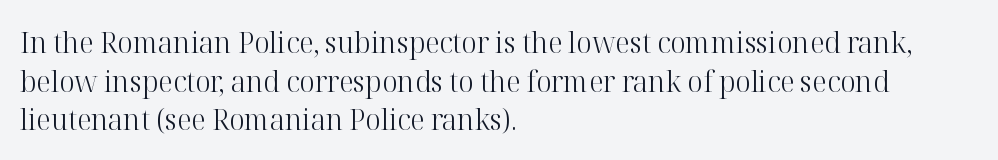
Q: Is the text bold? A: No.
Q: Is the text italic (slanted)? A: No, it is upright.
Q: Is the typeface a serif or a sans-serif typeface? A: Serif.
Q: Is the text underlined? A: No.
Q: How is the paragraph aligned? A: Left-aligned.
Q: Is the spacing between letters normal or unusually wide? A: Normal.
Q: Is the spacing between lines tight, normal or loose? A: Normal.
Q: Width (condensed, normal, or wide)? A: Normal.
Q: Stroke contrast? A: High.
Q: x-height? A: Medium.
Q: Monospaced? A: No.
